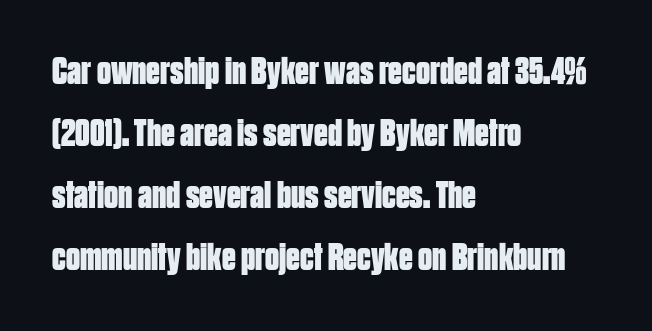
{"serif": "no", "italic": "no", "bold": "yes", "weight": "bold", "width": "condensed", "stroke_contrast": "low", "x_height": "large", "monospaced": "no", "underline": "no", "align": "left", "line_spacing": "normal", "line_spacing_ratio": 1.59, "letter_spacing": "normal", "letter_spacing_em": 0.0, "glyph_px": 39}
